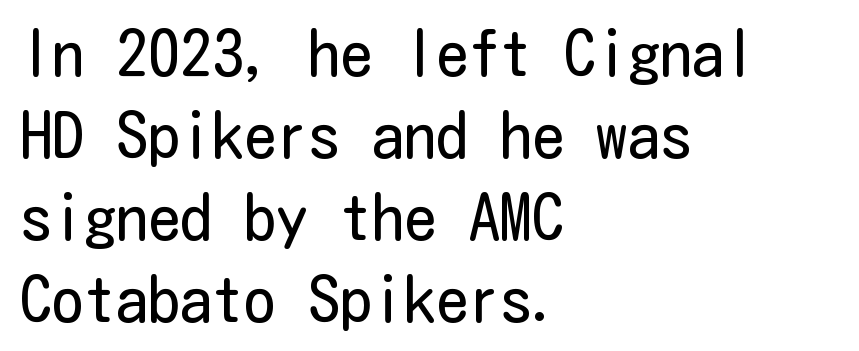
The image shows 64 px regular-weight, condensed sans-serif type, upright; set left-aligned, normal line spacing (1.28x), normal letter spacing, not underlined; low stroke contrast and a medium x-height.
